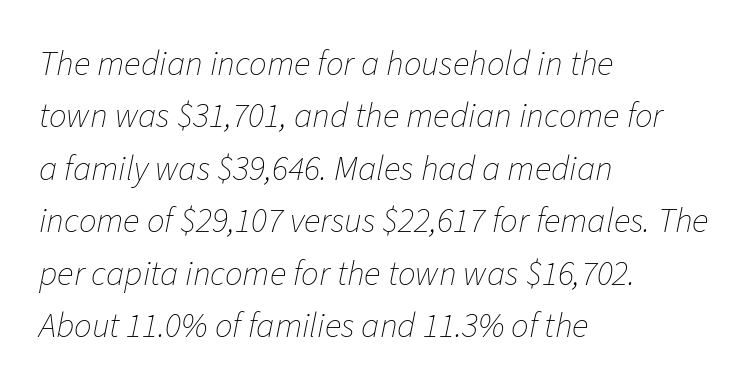
The image shows 35 px thin type, italic (leaning right); set left-aligned, normal line spacing (1.5x), normal letter spacing, not underlined; low stroke contrast and a medium x-height.
